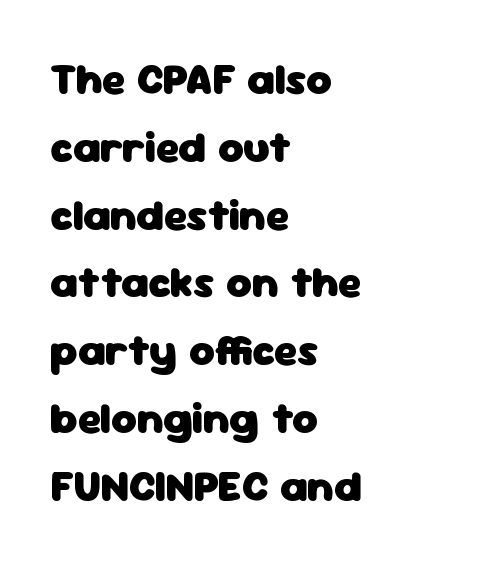
The rendering keeps characters at their native spacing. The passage shown is typeset with a sans-serif family. Stroke thickness is high; the sample reads as a true bold. The space directly below the letters is spotless. The typography opts for an upright posture over an oblique one. Reading down the column, the eye jumps a familiar distance to each next line.
